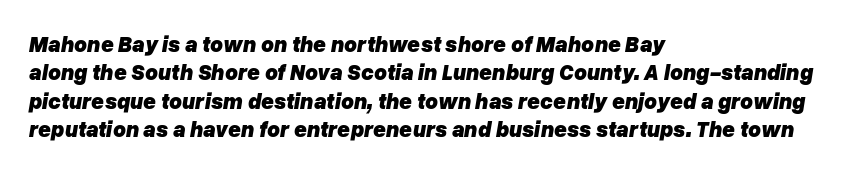
The image shows 22 px bold type, italic (leaning right); set left-aligned, normal line spacing (1.29x), normal letter spacing, not underlined.
